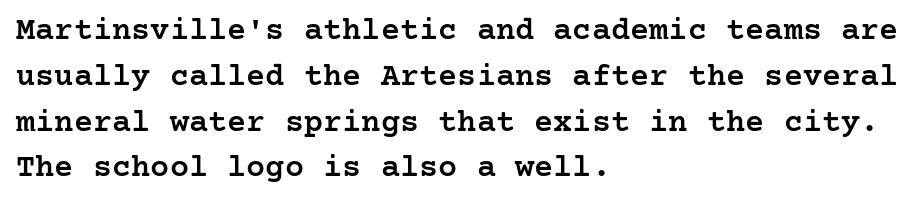
{"serif": "yes", "italic": "no", "bold": "semi", "weight": "semibold", "width": "normal", "stroke_contrast": "low", "x_height": "medium", "underline": "no", "align": "left", "line_spacing": "normal", "line_spacing_ratio": 1.43, "letter_spacing": "normal", "letter_spacing_em": 0.0, "glyph_px": 32}
